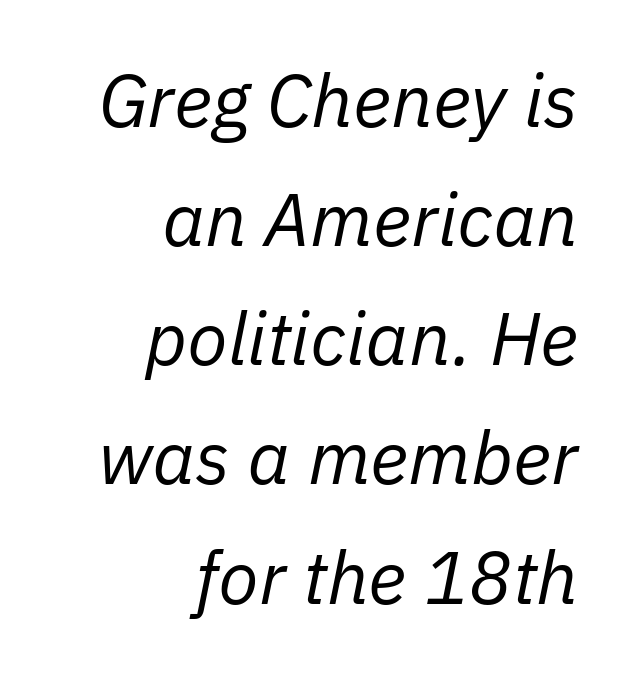
The image shows 74 px regular-weight type, italic (leaning right); set right-aligned, normal line spacing (1.61x), normal letter spacing, not underlined; low stroke contrast and a medium x-height.
